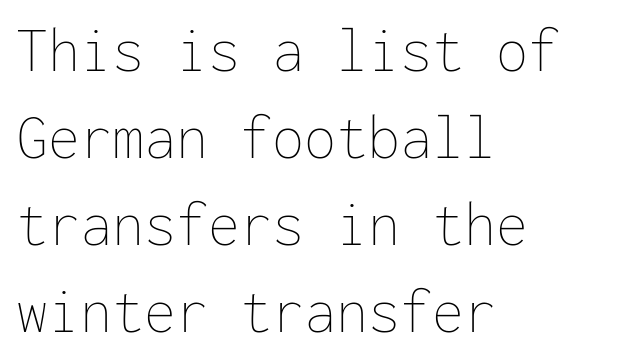
Q: Is the text bold? A: No.
Q: Is the text italic (slanted)? A: No, it is upright.
Q: Is the text underlined? A: No.
Q: How is the paragraph aligned? A: Left-aligned.
Q: Is the spacing between letters normal or unusually wide? A: Normal.
Q: Is the spacing between lines tight, normal or loose? A: Normal.
Q: Width (condensed, normal, or wide)? A: Normal.
Q: Stroke contrast? A: Low.
Q: x-height? A: Medium.
Q: Monospaced? A: Yes.
